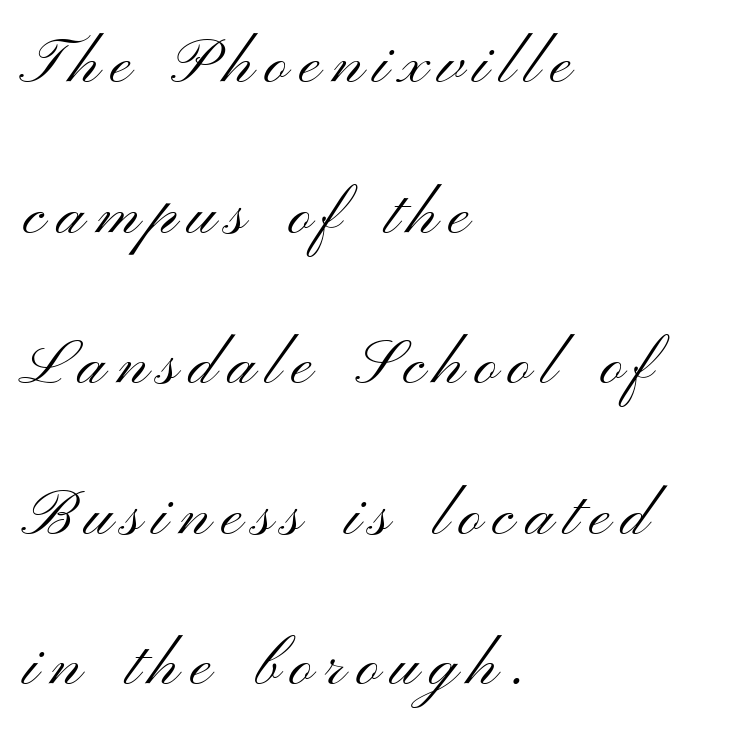
{"serif": "no", "bold": "no", "weight": "light", "width": "wide", "stroke_contrast": "medium", "x_height": "small", "monospaced": "no", "underline": "no", "align": "left", "line_spacing": "loose", "line_spacing_ratio": 2.39, "glyph_px": 63}
